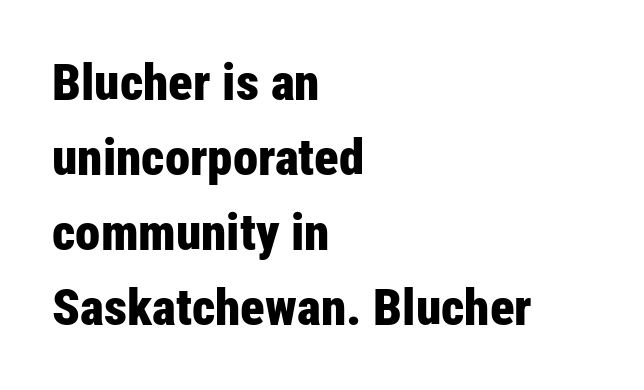
Q: Is the text bold? A: Yes.
Q: Is the text italic (slanted)? A: No, it is upright.
Q: Is the typeface a serif or a sans-serif typeface? A: Sans-serif.
Q: Is the text underlined? A: No.
Q: How is the paragraph aligned? A: Left-aligned.
Q: Is the spacing between letters normal or unusually wide? A: Normal.
Q: Is the spacing between lines tight, normal or loose? A: Normal.
Q: Width (condensed, normal, or wide)? A: Condensed.
Q: Stroke contrast? A: Low.
Q: x-height? A: Medium.
Q: Monospaced? A: No.
